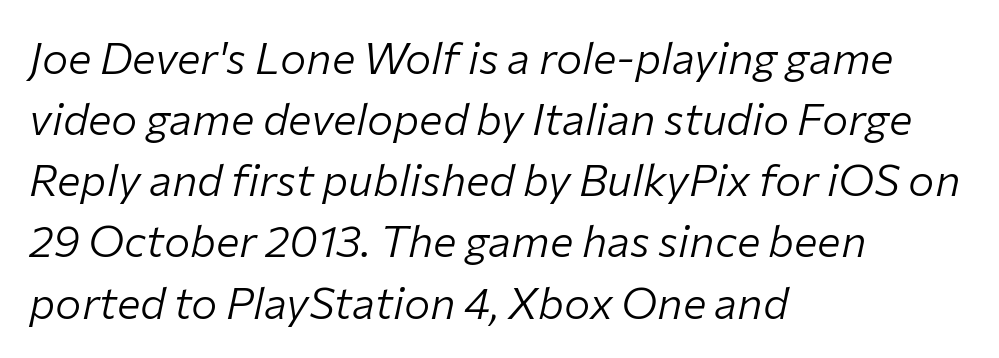
Q: Is the text bold? A: No.
Q: Is the text italic (slanted)? A: Yes, it leans right by about 12 degrees.
Q: Is the text underlined? A: No.
Q: How is the paragraph aligned? A: Left-aligned.
Q: Is the spacing between letters normal or unusually wide? A: Normal.
Q: Is the spacing between lines tight, normal or loose? A: Normal.
Q: Width (condensed, normal, or wide)? A: Normal.
Q: Stroke contrast? A: Low.
Q: x-height? A: Medium.
Q: Monospaced? A: No.
